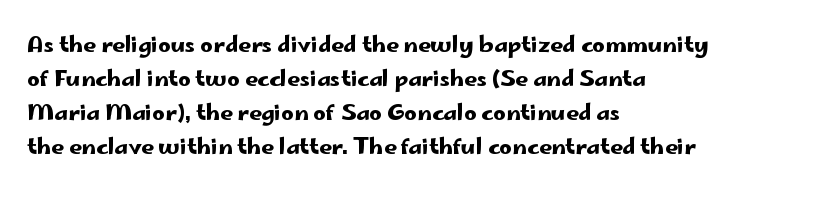
Students, observe: this is what conventionally led text looks like. This sample uses an upright cut, with every glyph sitting square on the baseline. A clean baseline with only descenders dipping below it. Each word holds together tightly as a unit, with standard inter-letter gaps.
